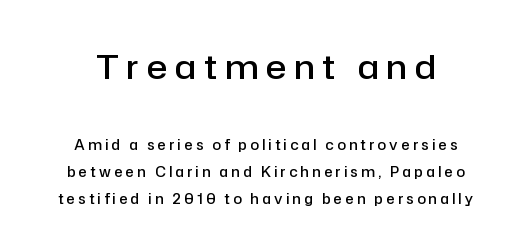
{"serif": "no", "italic": "no", "bold": "semi", "weight": "semibold", "width": "normal", "stroke_contrast": "low", "x_height": "medium", "monospaced": "no", "underline": "no", "line_spacing": "loose", "line_spacing_ratio": 1.93, "letter_spacing": "wide", "letter_spacing_em": 0.24, "larger_block": "first", "size_ratio": 2.43, "glyph_px": 34}
